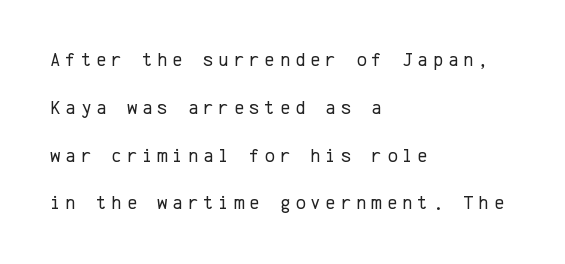
Has an underline been added? It has not. Summary of weight: not heavy and not bold. How are the letters spaced? Widely, with obvious added tracking. This sample is left-justified, so line endings fall wherever the words run out. The type sits square on the baseline with zero lean.
